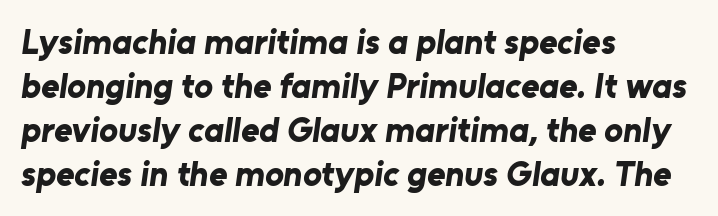
This sample has the flowing, uneven cadence of proportional lettering. A student would call this left alignment; a typographer would say flush left, rag right. Check under the words: just untouched page. Stroke terminals: plain, sans-serif.
